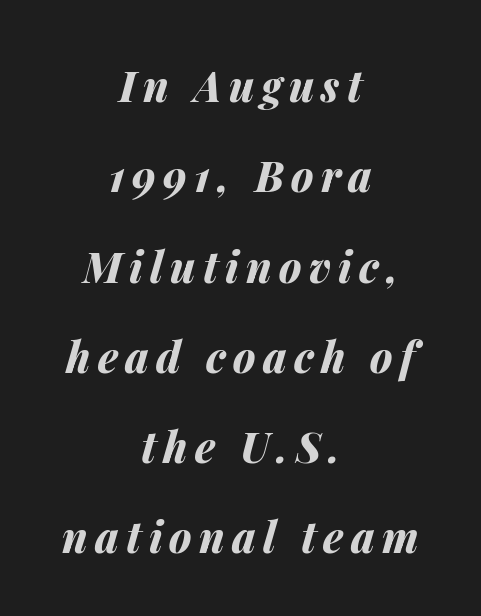
The image shows 42 px bold type, italic (leaning right); set centered, loose line spacing (2.15x), not underlined; medium stroke contrast and a medium x-height.
